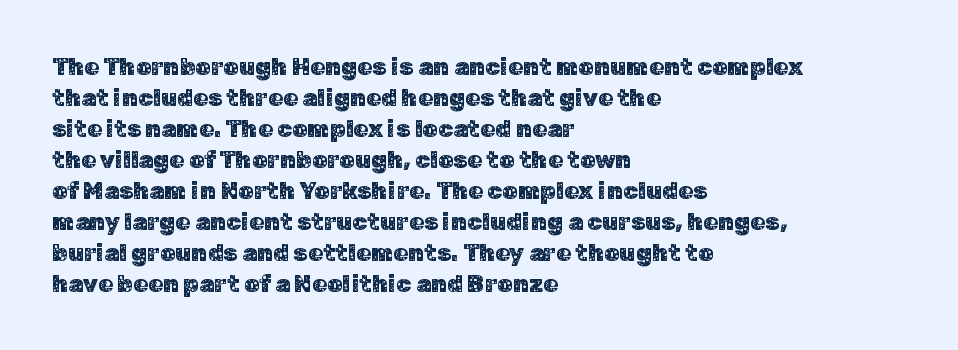
{"italic": "no", "underline": "no", "align": "left", "line_spacing": "normal", "line_spacing_ratio": 1.29, "letter_spacing": "normal", "letter_spacing_em": 0.0, "glyph_px": 24}
